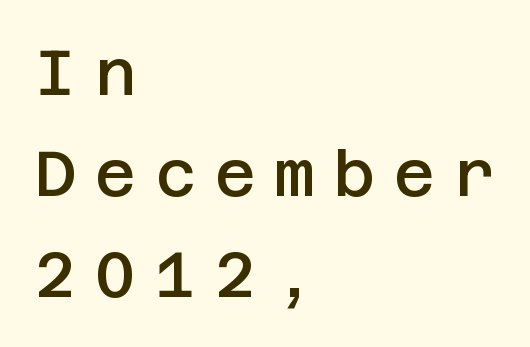
The passage is arranged the way most books set body copy — flush left. Just letters on the line, the space beneath them empty. The font is running at a semibold setting, under full bold. Serifs: no, the terminals of the letterforms are clean. One glance says typical: line gaps are just what's usual.
